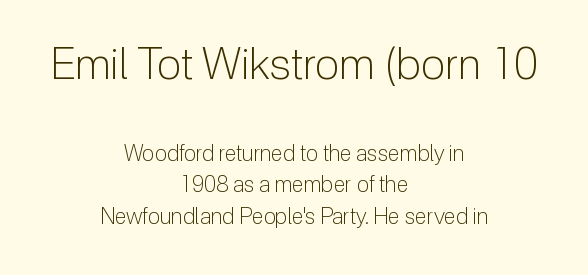
{"serif": "no", "italic": "no", "bold": "no", "weight": "light", "width": "normal", "stroke_contrast": "low", "x_height": "medium", "monospaced": "no", "underline": "no", "align": "center", "line_spacing": "normal", "line_spacing_ratio": 1.44, "letter_spacing": "normal", "letter_spacing_em": 0.0, "larger_block": "first", "size_ratio": 2.0, "glyph_px": 44}
